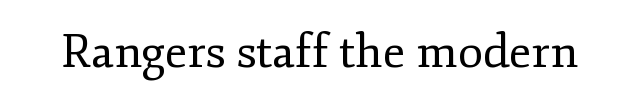
{"serif": "yes", "italic": "no", "bold": "no", "weight": "regular", "width": "normal", "stroke_contrast": "low", "x_height": "small", "monospaced": "no", "underline": "no", "letter_spacing": "normal", "letter_spacing_em": 0.0, "glyph_px": 46}
